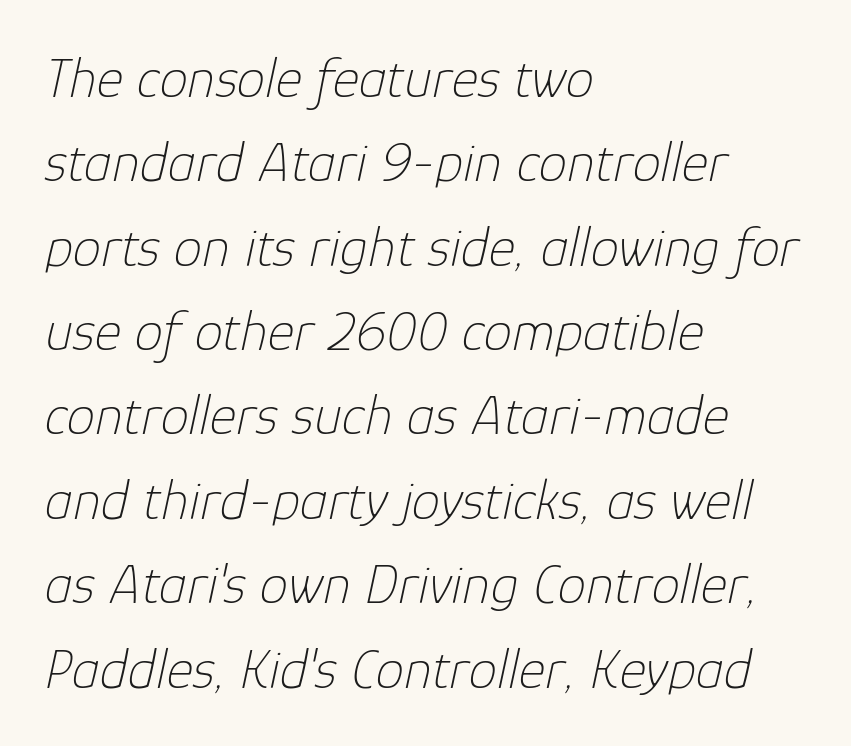
The image shows 57 px thin type, italic (leaning right); set left-aligned, normal line spacing (1.48x), normal letter spacing, not underlined; low stroke contrast and a medium x-height.
